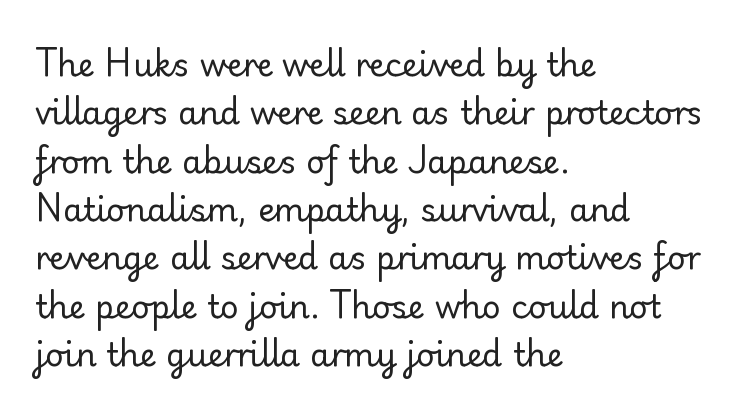
What kind of face is this? One without serifs — a sans. Notice how the stems are strictly vertical — no italics here. Do the characters align in a grid? No, the font is proportional. Anything drawn beneath the words? Only blank space. Weight: not bold — regular or lighter.
